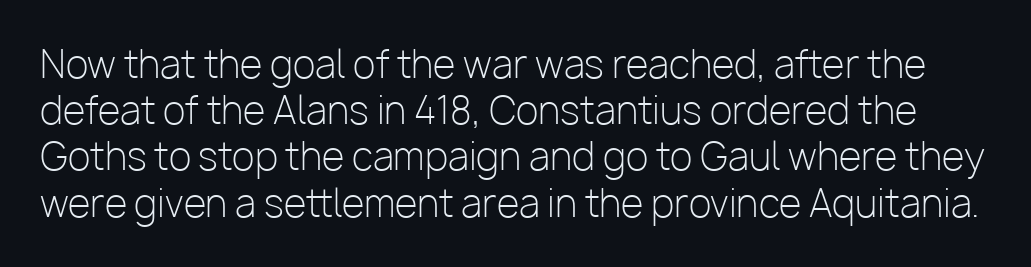
{"serif": "no", "italic": "no", "bold": "no", "weight": "light", "width": "normal", "stroke_contrast": "low", "x_height": "medium", "monospaced": "no", "underline": "no", "line_spacing": "normal", "line_spacing_ratio": 1.25, "letter_spacing": "normal", "letter_spacing_em": 0.0, "glyph_px": 37}
